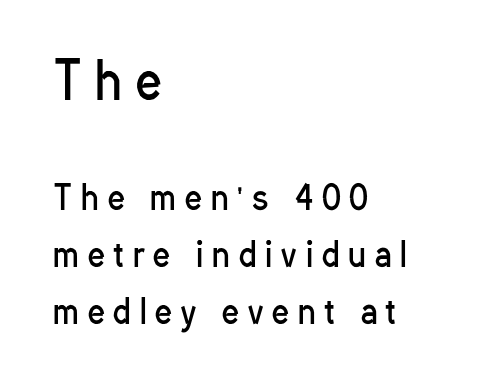
The face used here is proportionally spaced, like ordinary book or web type. These lines are composed in type without serifs. Two sizes are in play, and the larger belongs to the first block. Has an underline been added? It has not. Stems here are at most as thick as an everyday book face.
